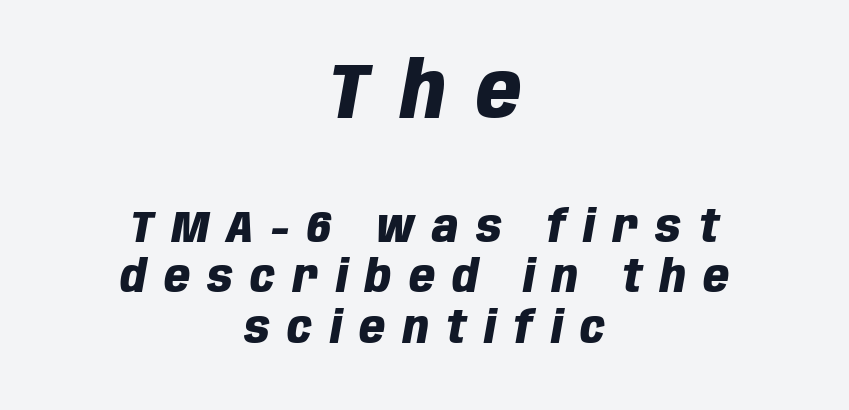
Q: Is the text bold? A: Yes.
Q: Is the text italic (slanted)? A: Yes, it leans right by about 10 degrees.
Q: Is the text underlined? A: No.
Q: How is the paragraph aligned? A: Centered.
Q: Is the spacing between letters normal or unusually wide? A: Unusually wide.
Q: Is the spacing between lines tight, normal or loose? A: Tight.
Q: Which block of text is set in a larger size, the first (top) or the second (bottom)? A: The first (top) one.
Q: Width (condensed, normal, or wide)? A: Condensed.
Q: Stroke contrast? A: Low.
Q: x-height? A: Large.
Q: Monospaced? A: No.
